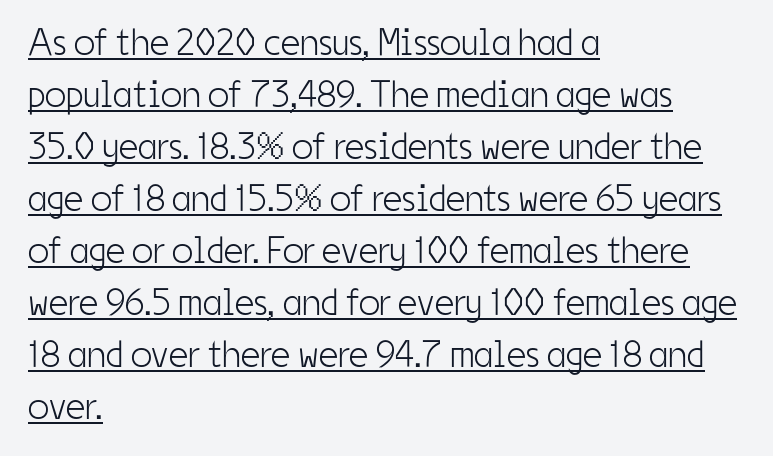
{"serif": "no", "italic": "no", "bold": "no", "weight": "light", "width": "condensed", "stroke_contrast": "low", "x_height": "medium", "monospaced": "no", "underline": "yes", "align": "left", "line_spacing": "normal", "line_spacing_ratio": 1.37, "letter_spacing": "normal", "letter_spacing_em": 0.0, "glyph_px": 38}
